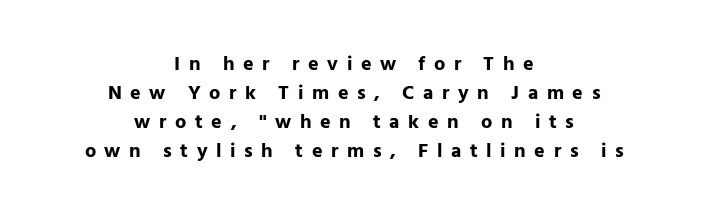
The image shows 20 px bold type, upright; set centered, normal line spacing (1.45x), unusually wide letter spacing (+0.43 em), not underlined.
